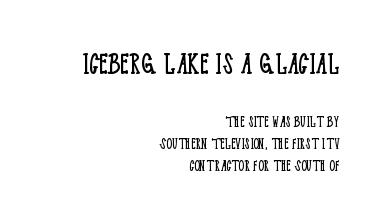
Q: Is the text bold? A: No.
Q: Is the text italic (slanted)? A: No, it is upright.
Q: Is the typeface a serif or a sans-serif typeface? A: Serif.
Q: Is the text underlined? A: No.
Q: How is the paragraph aligned? A: Right-aligned.
Q: Is the spacing between letters normal or unusually wide? A: Normal.
Q: Is the spacing between lines tight, normal or loose? A: Normal.
Q: Which block of text is set in a larger size, the first (top) or the second (bottom)? A: The first (top) one.
Q: Width (condensed, normal, or wide)? A: Condensed.
Q: Stroke contrast? A: Low.
Q: x-height? A: Large.
Q: Monospaced? A: No.
